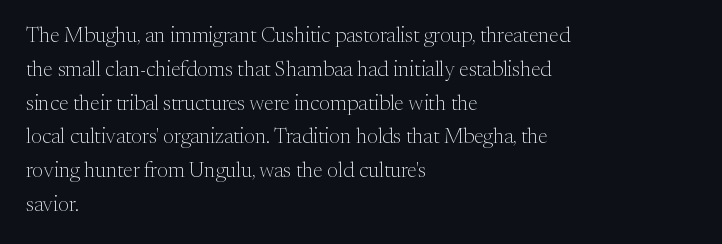
Q: Is the text bold? A: No.
Q: Is the text italic (slanted)? A: No, it is upright.
Q: Is the text underlined? A: No.
Q: How is the paragraph aligned? A: Left-aligned.
Q: Is the spacing between letters normal or unusually wide? A: Normal.
Q: Is the spacing between lines tight, normal or loose? A: Normal.
